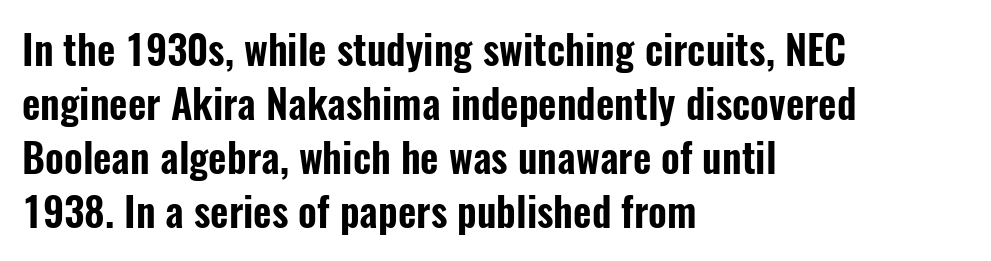
The letters advance in unequal steps, a hallmark of proportional type. A student would call this left alignment; a typographer would say flush left, rag right. The rendering shows plain stroke endings on the letterforms — a sans-serif design. Regular leading. Only glyphs here, with clear space below each row.
